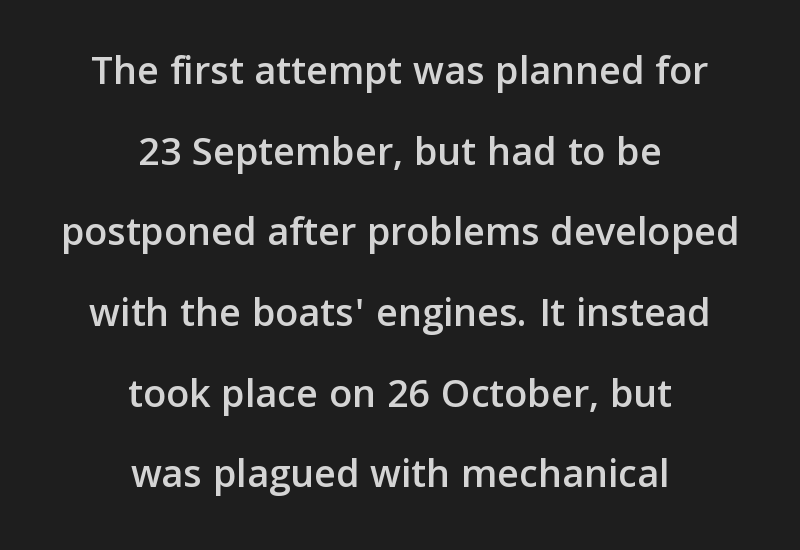
The image shows 42 px sans-serif type, upright; set centered, loose line spacing (1.92x), normal letter spacing, not underlined; low stroke contrast and a medium x-height.
